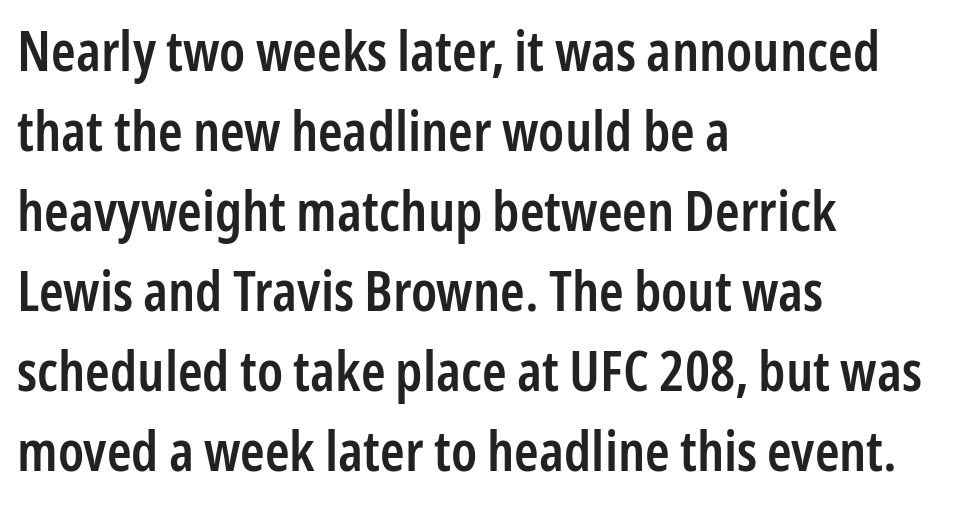
Horizontal alignment here is leftward, the default for most running prose. Letters rest on an invisible, unmarked baseline. These lines are rendered in a variable-pitch font. Letterform terminals end flat and unadorned throughout the passage. Vertical spacing — default.
